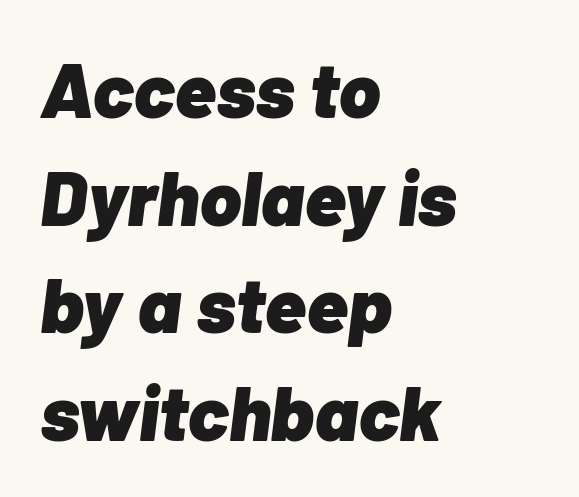
The image shows 78 px heavy type, italic (leaning right); set left-aligned, normal line spacing (1.38x), normal letter spacing, not underlined; low stroke contrast and a medium x-height.
